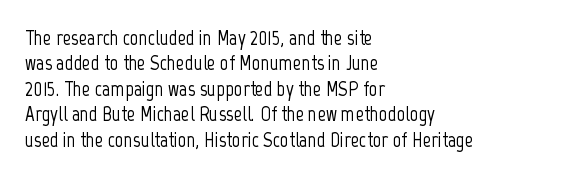
Q: Is the text italic (slanted)? A: No, it is upright.
Q: Is the text underlined? A: No.
Q: How is the paragraph aligned? A: Left-aligned.
Q: Is the spacing between letters normal or unusually wide? A: Normal.
